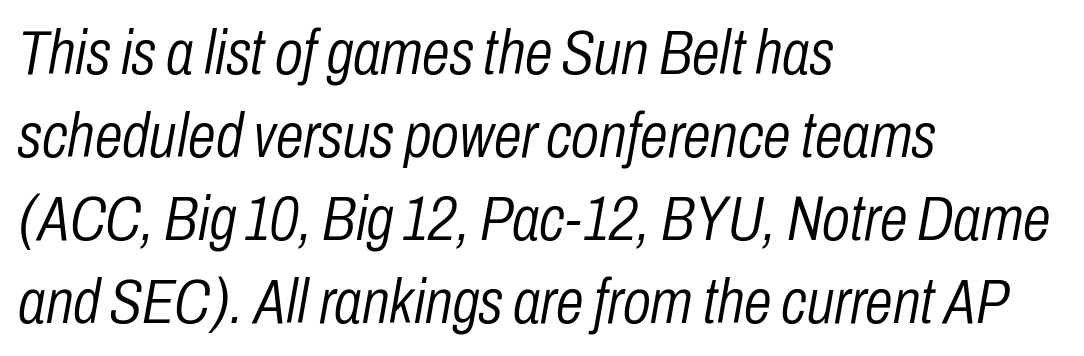
The image shows 63 px light, condensed type, italic (leaning right); set left-aligned, normal line spacing (1.32x), normal letter spacing, not underlined; low stroke contrast and a medium x-height.
